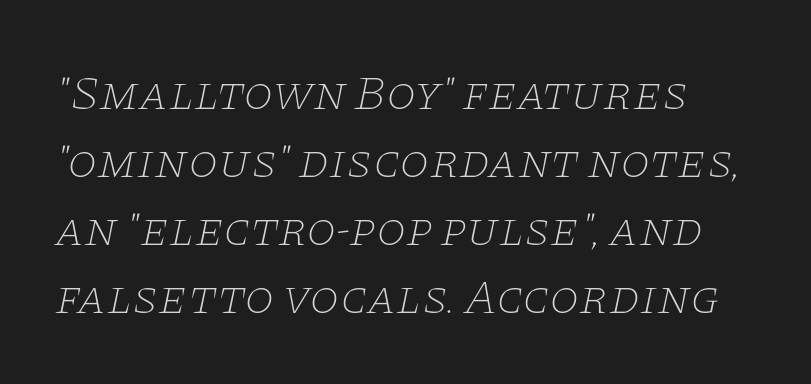
The image shows 48 px thin, wide serif type, italic (leaning right); set normal line spacing (1.42x), normal letter spacing, not underlined; low stroke contrast and a large x-height.
